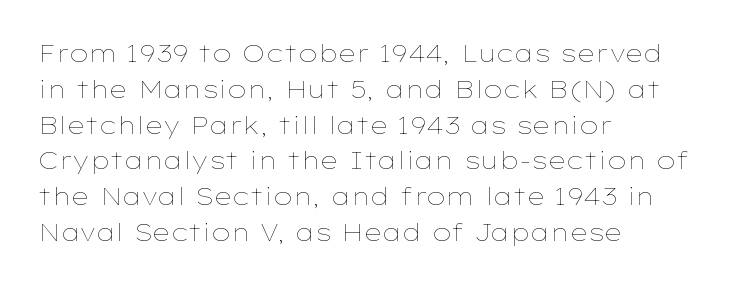
Q: Is the text bold? A: No.
Q: Is the text italic (slanted)? A: No, it is upright.
Q: Is the text underlined? A: No.
Q: How is the paragraph aligned? A: Left-aligned.
Q: Is the spacing between letters normal or unusually wide? A: Normal.
Q: Is the spacing between lines tight, normal or loose? A: Normal.
